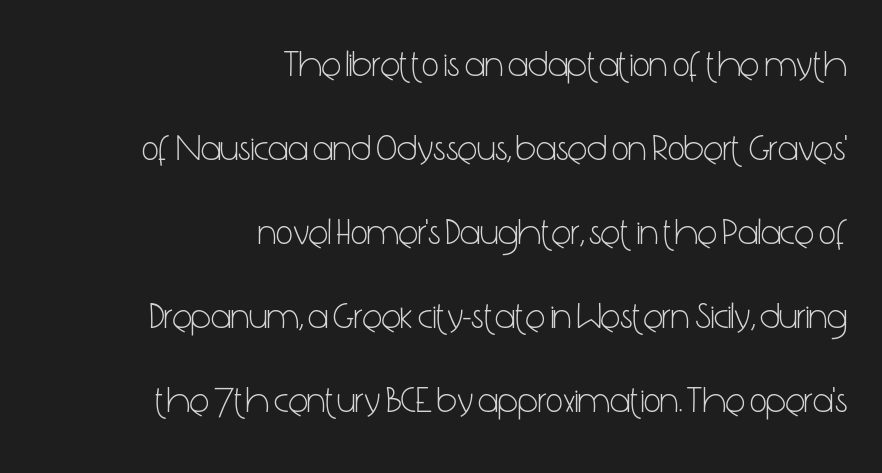
{"serif": "no", "italic": "no", "bold": "no", "weight": "light", "width": "condensed", "stroke_contrast": "low", "x_height": "medium", "monospaced": "no", "underline": "no", "align": "right", "line_spacing": "loose", "line_spacing_ratio": 2.27, "letter_spacing": "normal", "letter_spacing_em": 0.0, "glyph_px": 37}
